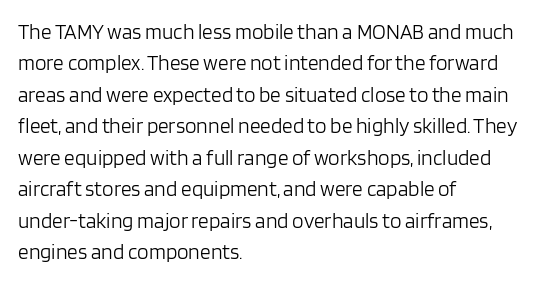
Q: Is the text bold? A: No.
Q: Is the text italic (slanted)? A: No, it is upright.
Q: Is the text underlined? A: No.
Q: How is the paragraph aligned? A: Left-aligned.
Q: Is the spacing between letters normal or unusually wide? A: Normal.
Q: Is the spacing between lines tight, normal or loose? A: Normal.
